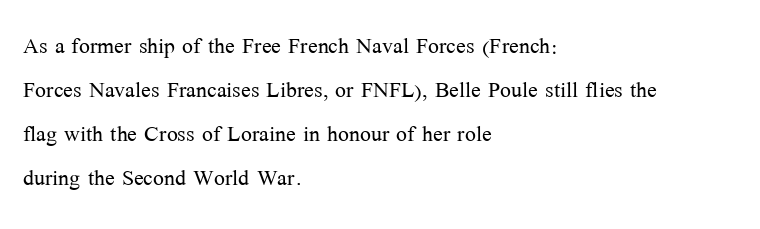
Characters remain perfectly vertical along every line. A typesetter would call this zero additional tracking. The rendering shows small feet on the letterforms — a serif design. Varying glyph widths throughout — classic text-font behaviour. Left-aligned paragraph, ragged on the right. The letters look calm and open, with moderate or lighter stems.
